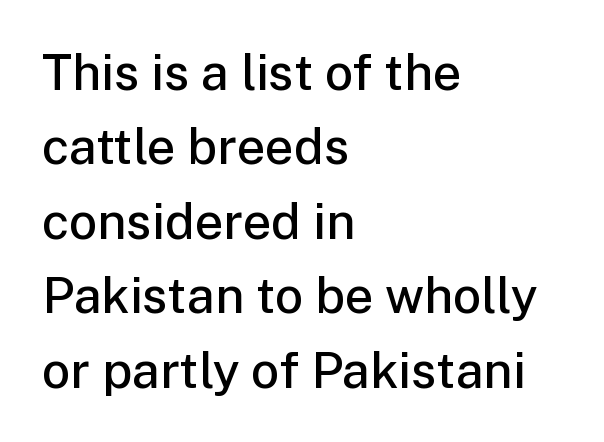
Underlining? Definitely not there. Do the characters align in a grid? No, the font is proportional. If you measured baseline to baseline, you'd find a middling distance. Firm but not heavy-handed strokes: this text is semibold. Rendered with straight, roman letterforms. This sample uses a sans-serif face.
